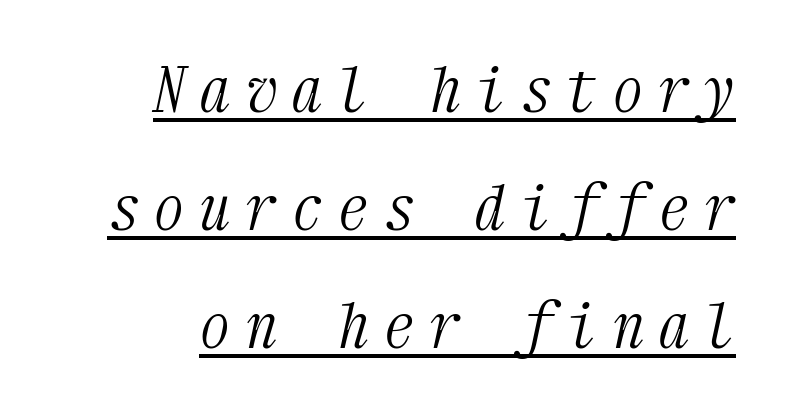
Line spacing here is loose. Notice how the stems are inclined rather than vertical — that's the hallmark of italics. Type style note: has serifs. The rendered words wear a rule along their underside. Is this a heavy cut? Hardly; it is regular or lighter.
